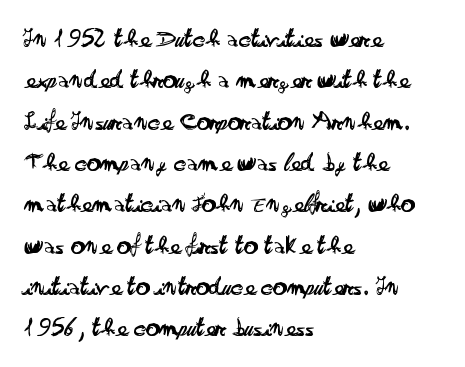
The image shows 27 px text type, upright; set left-aligned, normal line spacing (1.53x), normal letter spacing, not underlined.
